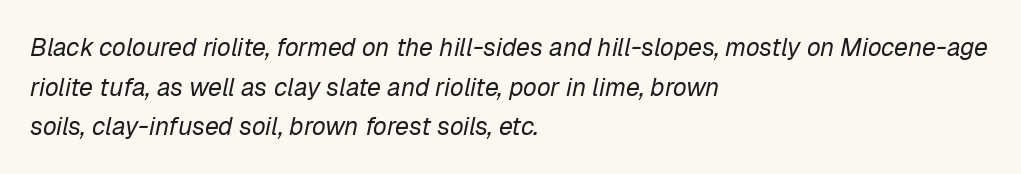
Descenders are the only things crossing below the line. Default kerning and tracking; the words read as compact shapes. The rendering applies a slant to the glyphs. Is this a heavy cut? Hardly; it is regular or lighter.
